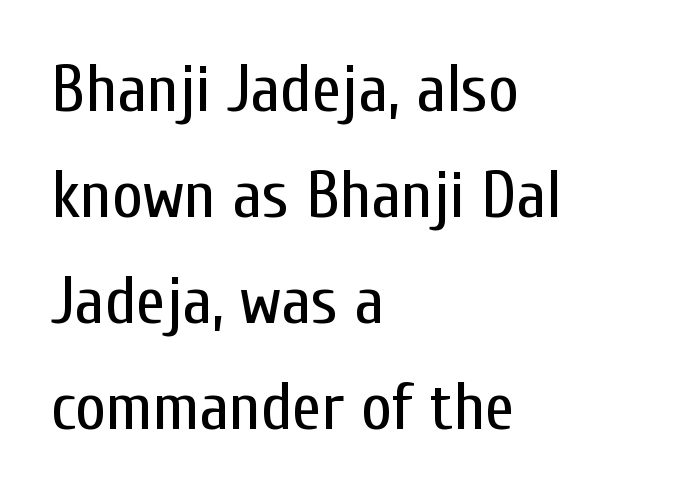
The image shows 67 px regular-weight, condensed sans-serif type, upright; set left-aligned, normal line spacing (1.58x), normal letter spacing, not underlined; low stroke contrast and a medium x-height.
